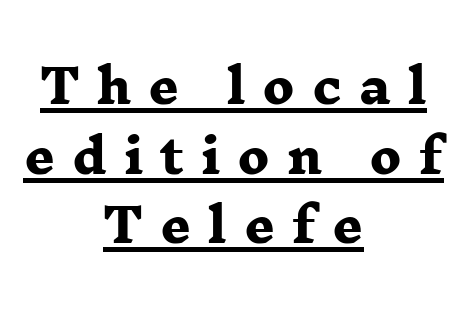
The image shows 47 px heavy, wide serif type; set centered, normal line spacing (1.48x), unusually wide letter spacing (+0.36 em), underlined; low stroke contrast and a medium x-height.
